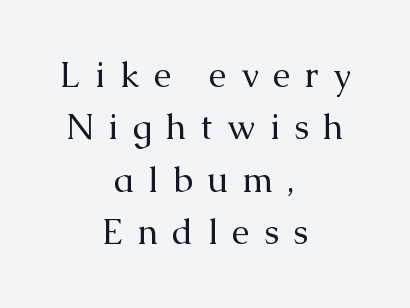
{"serif": "yes", "italic": "no", "bold": "no", "weight": "regular", "width": "normal", "stroke_contrast": "medium", "x_height": "medium", "monospaced": "no", "underline": "no", "align": "center", "line_spacing": "normal", "line_spacing_ratio": 1.5, "letter_spacing": "wide", "letter_spacing_em": 0.41, "glyph_px": 35}
